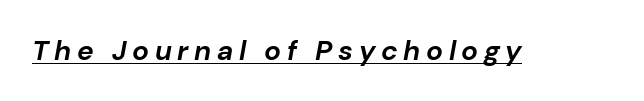
The image shows 28 px bold type, italic (leaning right); set unusually wide letter spacing (+0.2 em), underlined; low stroke contrast and a medium x-height.
